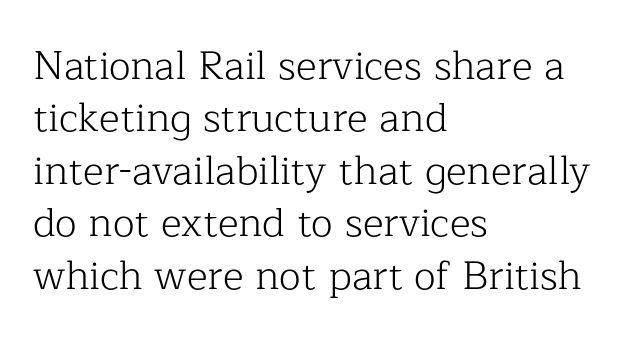
A clean baseline with only descenders dipping below it. The typeface chosen for these lines features serifs. The letterforms sit shoulder to shoulder at normal distance. The typesetting does not lean heavy: it is not bold.
